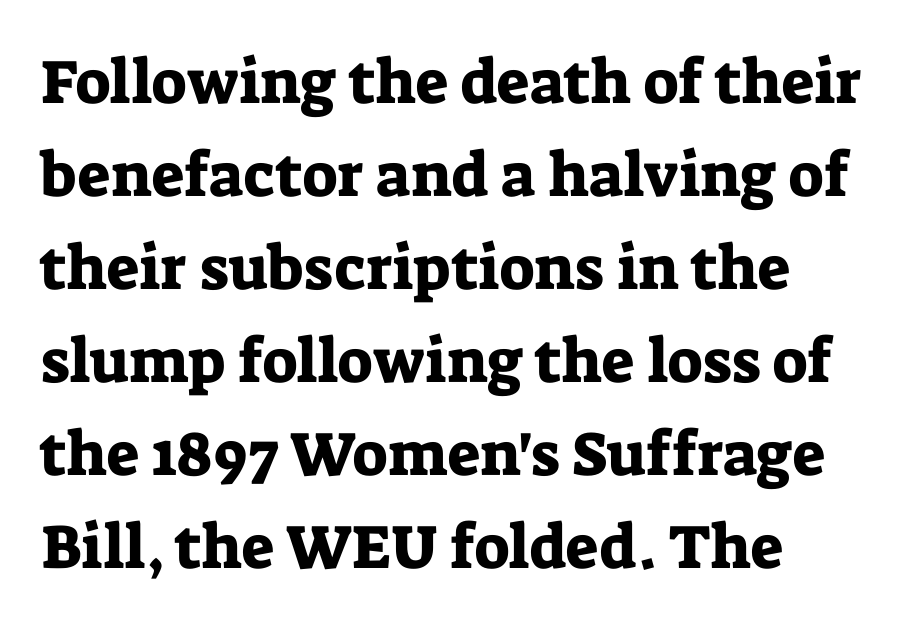
Q: Is the text italic (slanted)? A: No, it is upright.
Q: Is the typeface a serif or a sans-serif typeface? A: Serif.
Q: Is the text underlined? A: No.
Q: How is the paragraph aligned? A: Left-aligned.
Q: Is the spacing between letters normal or unusually wide? A: Normal.
Q: Is the spacing between lines tight, normal or loose? A: Normal.
Q: Width (condensed, normal, or wide)? A: Normal.
Q: Stroke contrast? A: Low.
Q: x-height? A: Medium.
Q: Monospaced? A: No.
